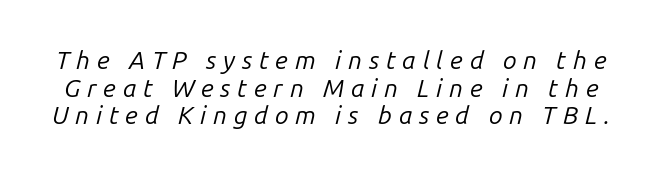
The string is rendered with underlining switched off. In terms of leading, this rendering errs on the cramped side. A light-to-regular cut is what we see here. There is plenty of visible air inserted between adjacent glyphs.
